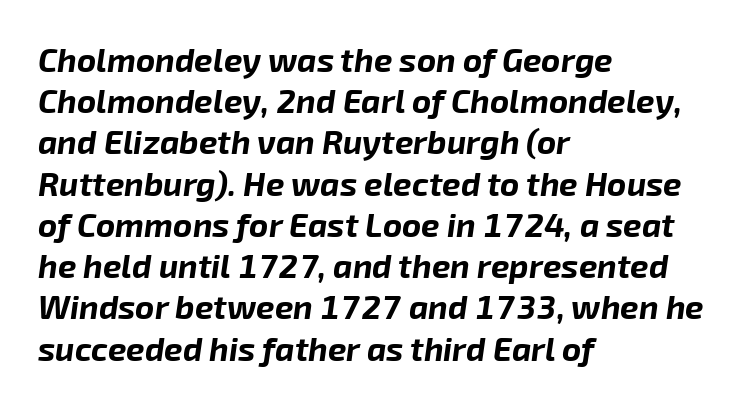
Q: Is the text bold? A: Yes.
Q: Is the text italic (slanted)? A: Yes, it leans right by about 8 degrees.
Q: Is the text underlined? A: No.
Q: How is the paragraph aligned? A: Left-aligned.
Q: Is the spacing between letters normal or unusually wide? A: Normal.
Q: Is the spacing between lines tight, normal or loose? A: Normal.
Q: Width (condensed, normal, or wide)? A: Normal.
Q: Stroke contrast? A: Low.
Q: x-height? A: Medium.
Q: Monospaced? A: No.
